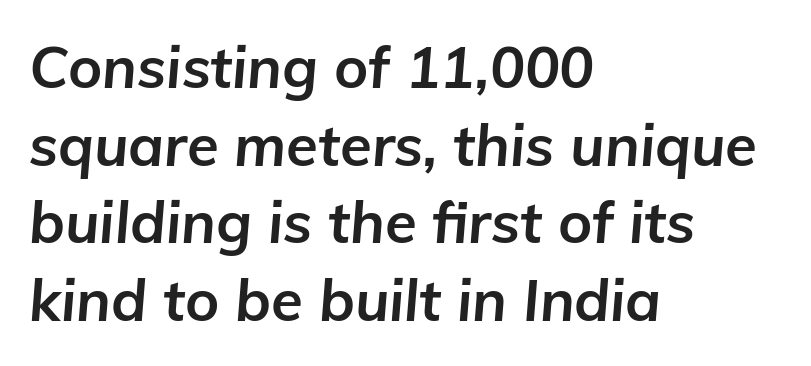
{"italic": "yes", "lean": "right", "slant_degrees": 5, "bold": "yes", "weight": "bold", "width": "normal", "stroke_contrast": "low", "x_height": "medium", "monospaced": "no", "underline": "no", "align": "left", "line_spacing": "normal", "line_spacing_ratio": 1.34, "letter_spacing": "normal", "letter_spacing_em": 0.0, "glyph_px": 58}
